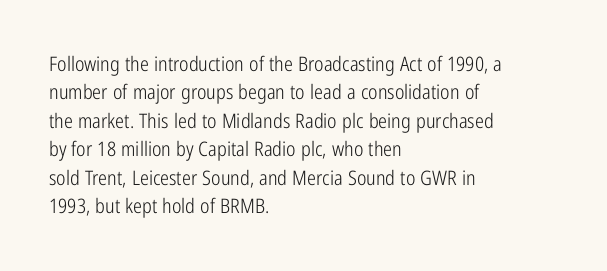
The image shows 20 px text type, upright; set left-aligned, normal line spacing (1.42x), normal letter spacing, not underlined.
